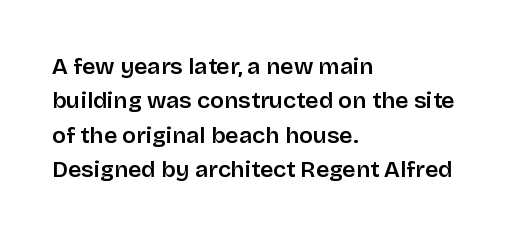
The image shows 23 px text type, upright; set left-aligned, normal line spacing (1.5x), normal letter spacing, not underlined.
